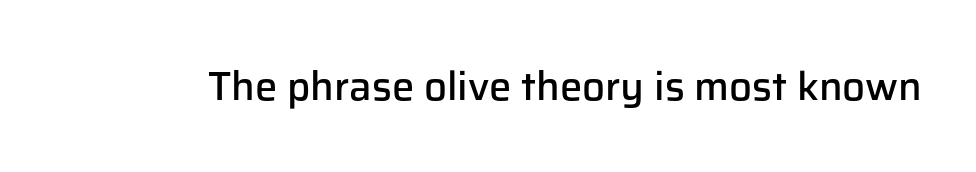
{"serif": "no", "italic": "no", "bold": "semi", "weight": "semibold", "width": "normal", "stroke_contrast": "low", "x_height": "medium", "monospaced": "no", "underline": "no", "letter_spacing": "normal", "letter_spacing_em": 0.0, "glyph_px": 40}
